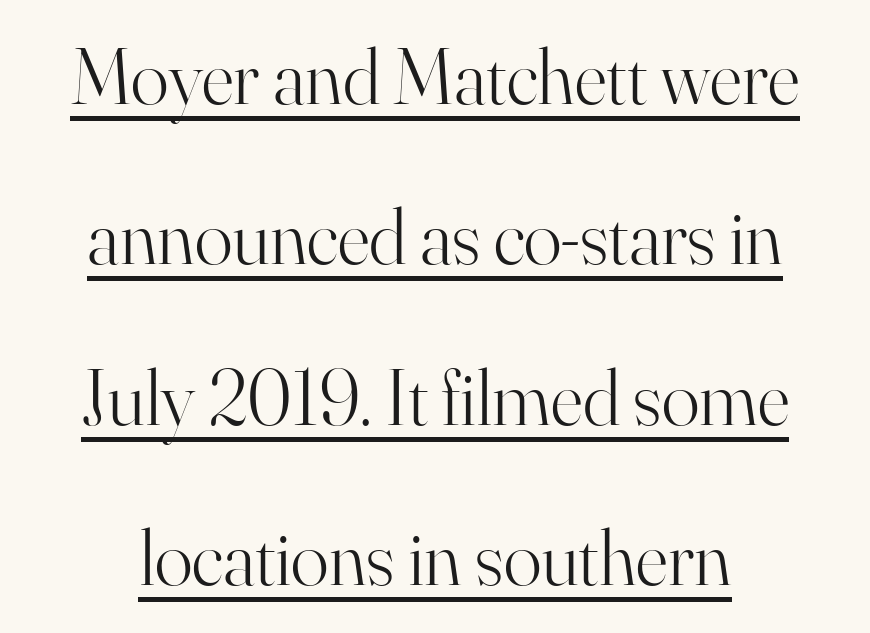
A roman cut, with each character standing at attention. Glyph-to-glyph distance matches everyday printed text. The rendered words wear a rule along their underside. The letters advance in unequal steps, a hallmark of proportional type. The passage shown is typeset with a serif family. Which margin do the lines hug? Neither — every line sits in the middle.
